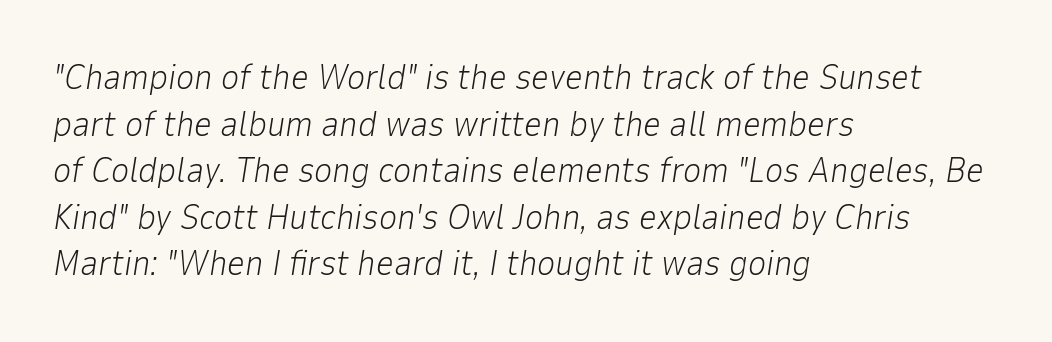
Q: Is the text bold? A: No.
Q: Is the text italic (slanted)? A: Yes, it leans right by about 9 degrees.
Q: Is the text underlined? A: No.
Q: How is the paragraph aligned? A: Left-aligned.
Q: Is the spacing between letters normal or unusually wide? A: Normal.
Q: Is the spacing between lines tight, normal or loose? A: Normal.
Q: Width (condensed, normal, or wide)? A: Normal.
Q: Stroke contrast? A: Low.
Q: x-height? A: Medium.
Q: Monospaced? A: No.
